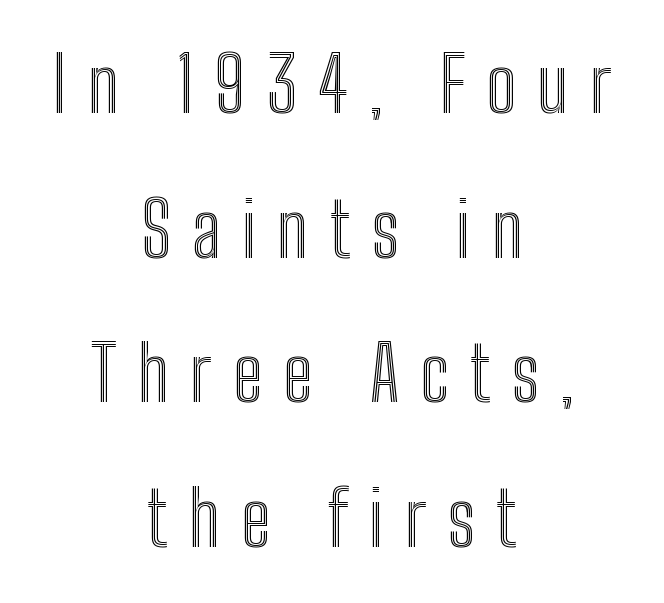
Q: Is the text italic (slanted)? A: No, it is upright.
Q: Is the text underlined? A: No.
Q: How is the paragraph aligned? A: Centered.
Q: Is the spacing between letters normal or unusually wide? A: Unusually wide.
Q: Is the spacing between lines tight, normal or loose? A: Loose.
Q: Width (condensed, normal, or wide)? A: Condensed.
Q: x-height? A: Medium.
Q: Monospaced? A: No.
